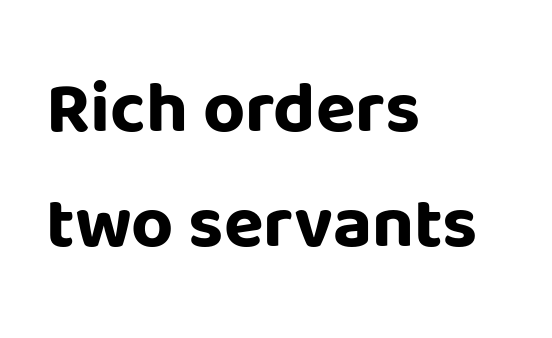
The image shows 73 px bold sans-serif type, upright; set left-aligned, normal line spacing (1.58x), normal letter spacing, not underlined; low stroke contrast and a large x-height.
